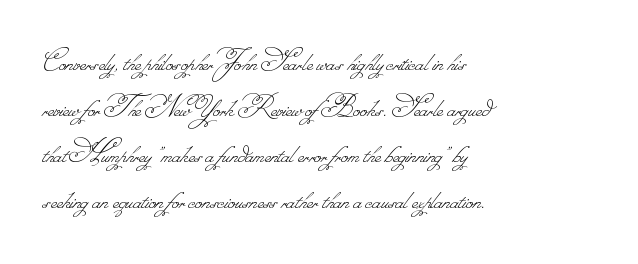
The image shows 32 px thin type; set left-aligned, normal line spacing (1.44x), normal letter spacing, not underlined; low stroke contrast.
